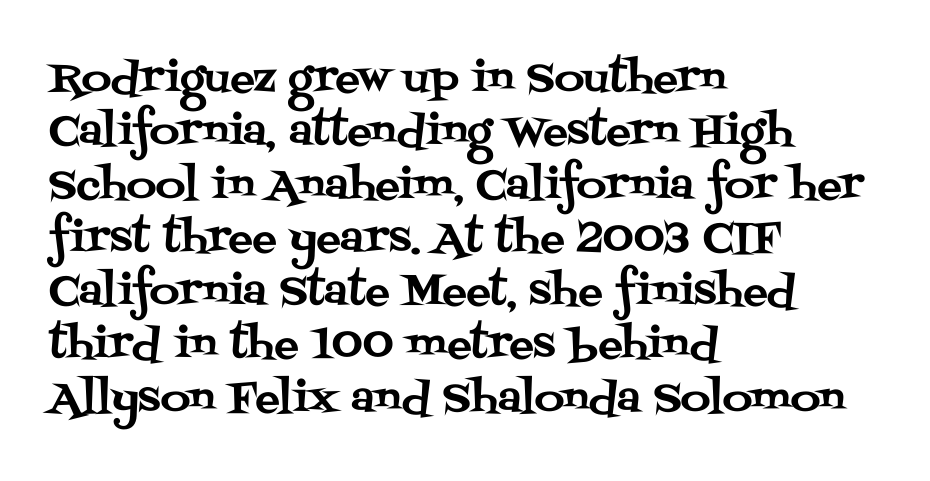
The image shows 41 px serif type, upright; set left-aligned, normal line spacing (1.3x), normal letter spacing, not underlined; medium stroke contrast and a large x-height.
